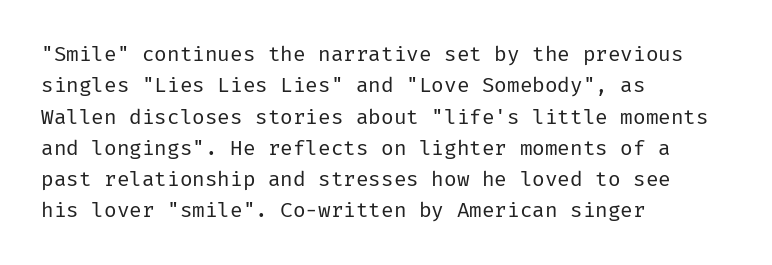
The image shows 21 px text type, upright; set left-aligned, normal line spacing (1.49x), normal letter spacing, not underlined.
